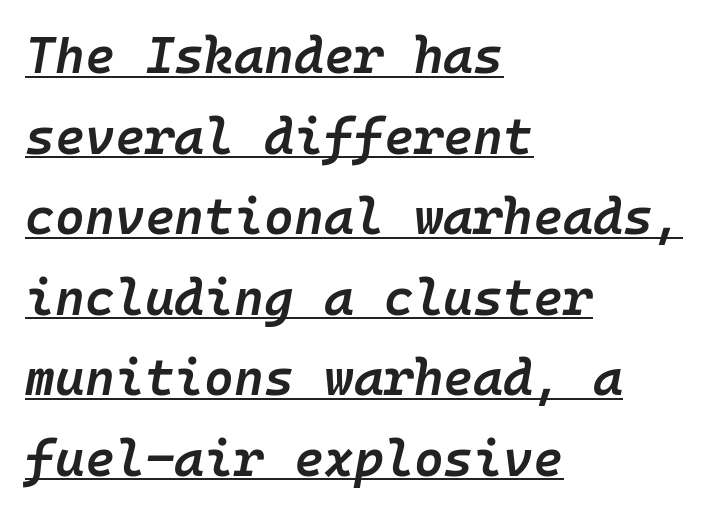
Line beginnings align vertically; line endings do not. Emphasis-style slanted type is in use. Between one letter and the next there's only the usual sliver of space. Is this a fixed-width face? Yes — each glyph sits in an identical cell.
